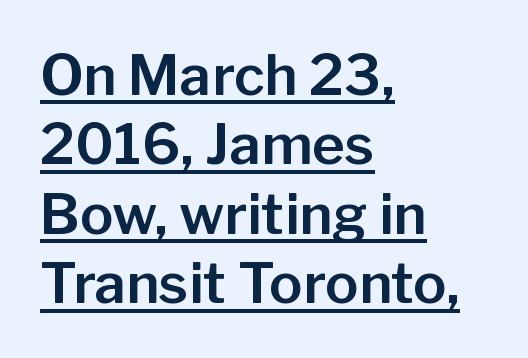
Each letter keeps its own natural width here, so spacing adapts to shape. Layout note: lines flush left. Tracking here is standard; glyphs follow each other at the usual distance. Every stem runs plumb, perpendicular to the baseline.
